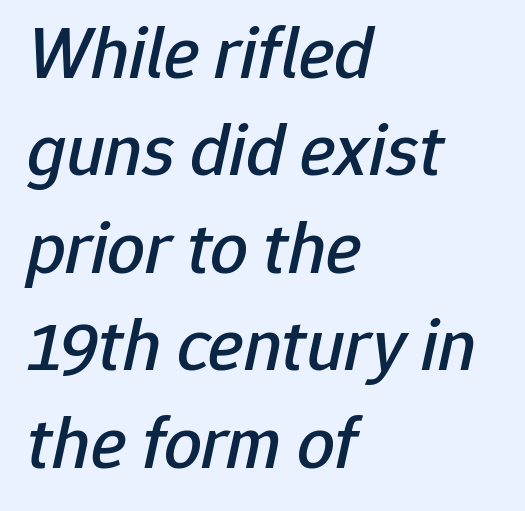
This rendering features lettering with no underline. Quick note: interline space is typical. Standard letterfit; no display-style spreading of the glyphs. Do the characters align in a grid? No, the font is proportional. When letters slant like this, we call the style italic. Every row of glyphs begins at an identical x-position on the left.
